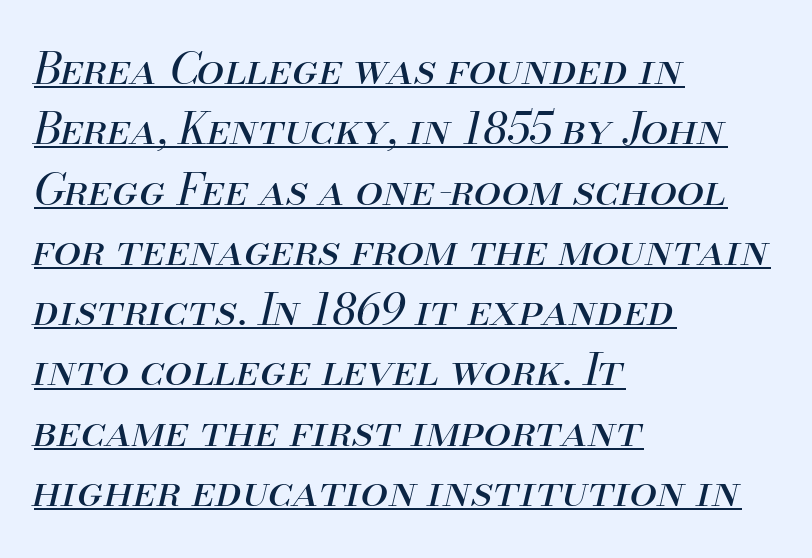
{"italic": "yes", "lean": "right", "slant_degrees": 13, "bold": "no", "weight": "regular", "width": "normal", "stroke_contrast": "medium", "x_height": "small", "monospaced": "no", "underline": "yes", "align": "left", "line_spacing": "normal", "line_spacing_ratio": 1.37, "letter_spacing": "normal", "letter_spacing_em": 0.0, "glyph_px": 44}
